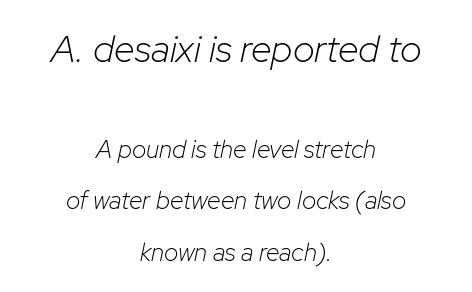
The image shows 38 px light type, italic (leaning right); set centered, loose line spacing (2.06x), normal letter spacing, not underlined; the first (top) block is 1.52x larger; low stroke contrast and a medium x-height.
